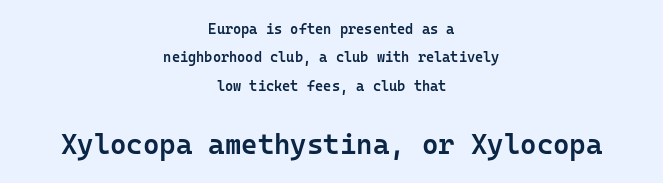
The image shows 28 px semibold sans-serif type, upright, monospaced; set centered, loose line spacing (2.02x), normal letter spacing, not underlined; the second (bottom) block is 2.0x larger; low stroke contrast and a medium x-height.
